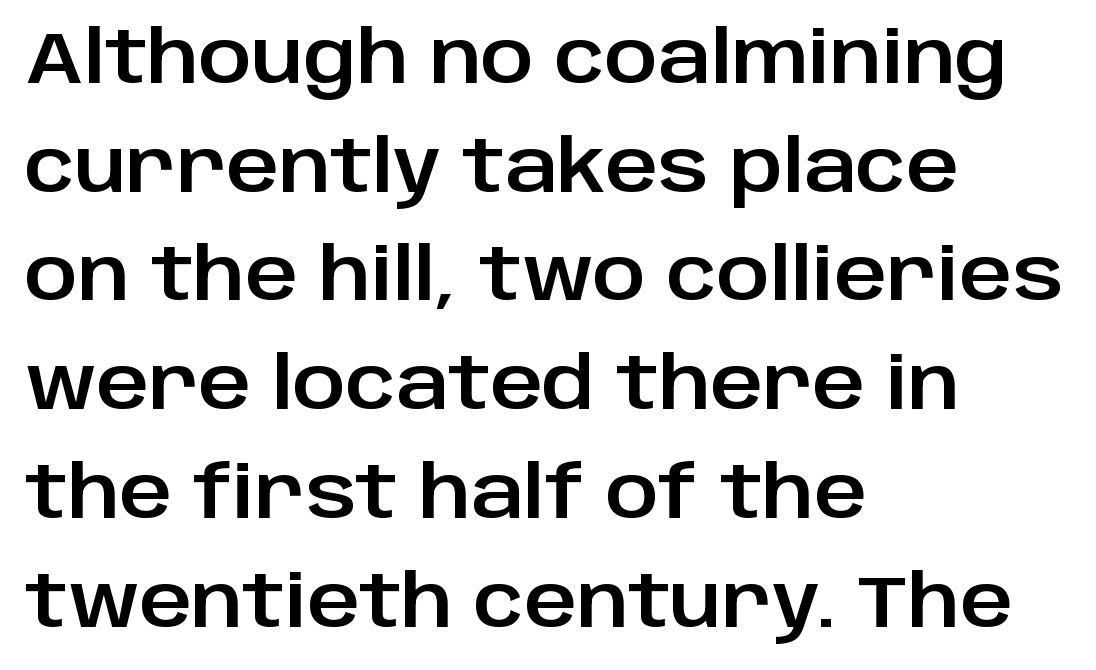
Quick note: underline off. This sample uses a sans-serif face. Style check: upright. The passage shown is typed in a proportional face where columns would drift.
